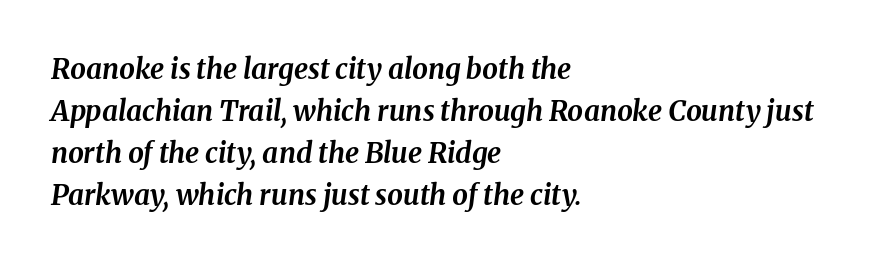
The image shows 28 px bold type, italic (leaning right); set left-aligned, normal line spacing (1.5x), normal letter spacing, not underlined; medium stroke contrast and a medium x-height.
